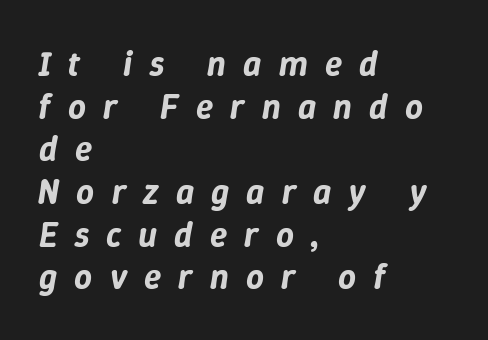
The image shows 35 px text type, italic (leaning right); set left-aligned, line spacing 1.22x, unusually wide letter spacing (+0.49 em), not underlined; low stroke contrast and a medium x-height.
